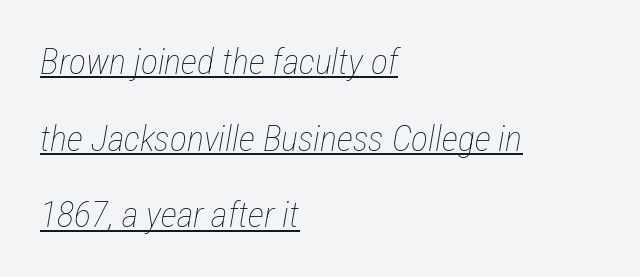
{"italic": "yes", "lean": "right", "slant_degrees": 12, "bold": "no", "weight": "thin", "width": "condensed", "stroke_contrast": "low", "x_height": "medium", "monospaced": "no", "underline": "yes", "align": "left", "line_spacing": "loose", "line_spacing_ratio": 2.13, "letter_spacing": "normal", "letter_spacing_em": 0.0, "glyph_px": 36}
